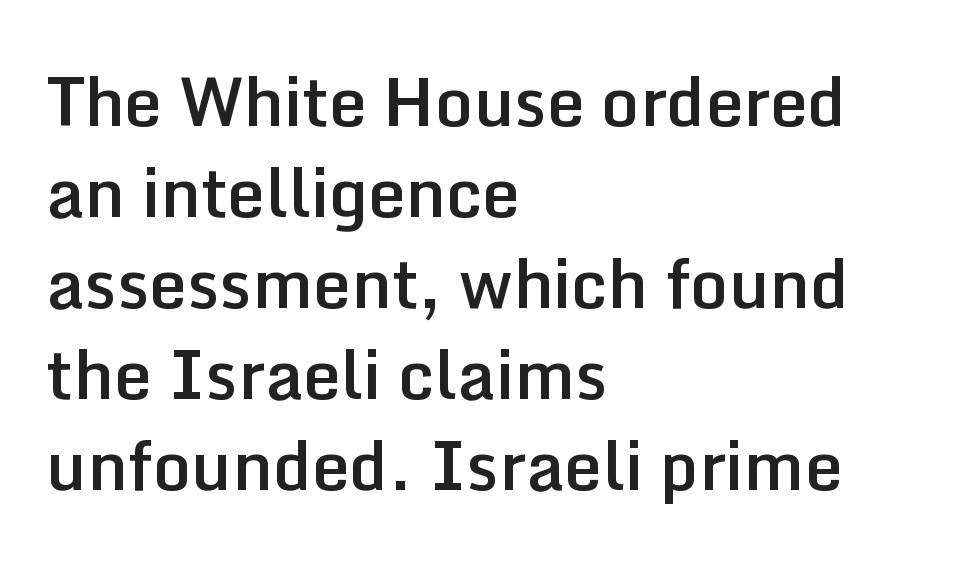
{"serif": "no", "italic": "no", "bold": "semi", "weight": "semibold", "width": "normal", "stroke_contrast": "low", "x_height": "medium", "monospaced": "no", "underline": "no", "align": "left", "line_spacing": "normal", "line_spacing_ratio": 1.36, "letter_spacing": "normal", "letter_spacing_em": 0.0, "glyph_px": 67}
